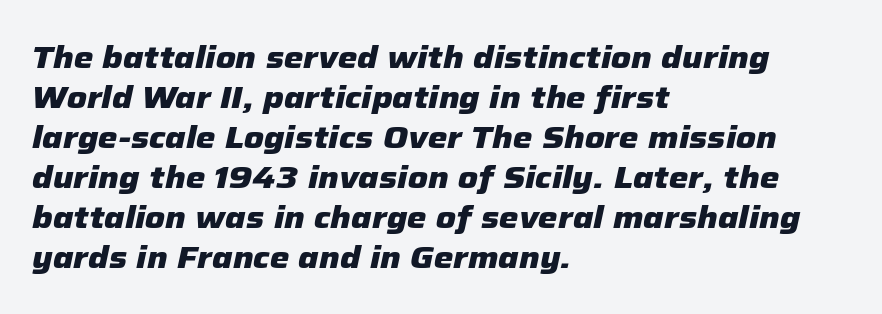
Q: Is the text bold? A: Yes.
Q: Is the text italic (slanted)? A: Yes, it leans right by about 12 degrees.
Q: Is the text underlined? A: No.
Q: How is the paragraph aligned? A: Left-aligned.
Q: Is the spacing between letters normal or unusually wide? A: Normal.
Q: Is the spacing between lines tight, normal or loose? A: Normal.
Q: Width (condensed, normal, or wide)? A: Normal.
Q: Stroke contrast? A: Low.
Q: x-height? A: Medium.
Q: Monospaced? A: No.
